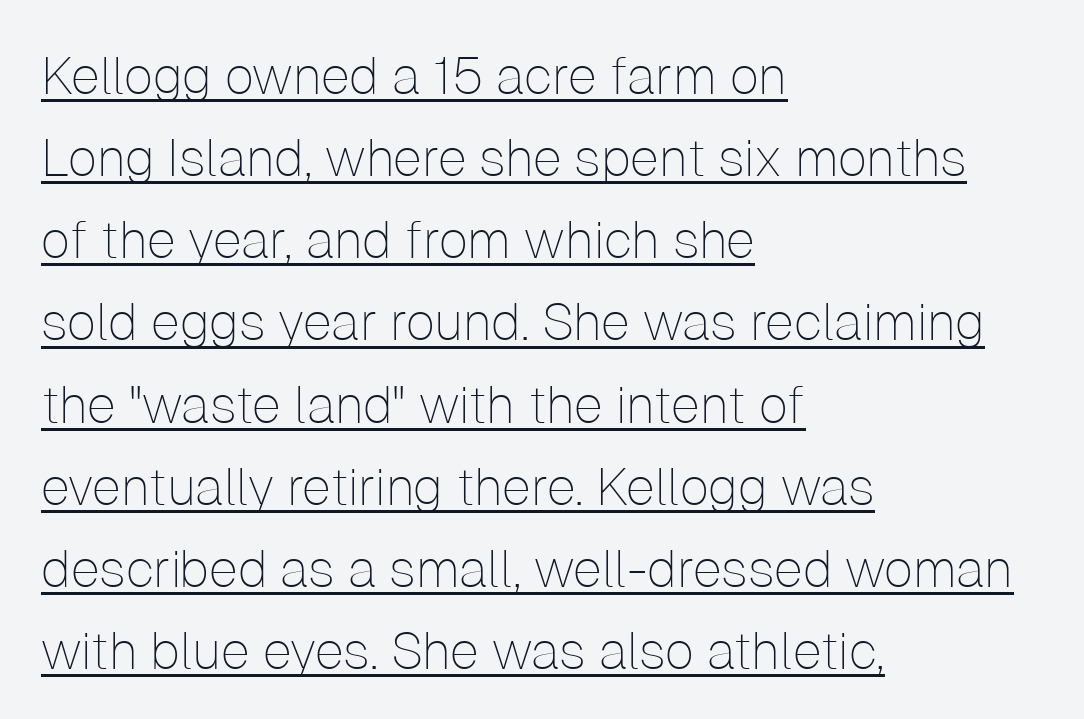
{"serif": "no", "italic": "no", "bold": "no", "weight": "thin", "width": "normal", "stroke_contrast": "low", "x_height": "medium", "monospaced": "no", "underline": "yes", "align": "left", "line_spacing": "normal", "line_spacing_ratio": 1.58, "letter_spacing": "normal", "letter_spacing_em": 0.0, "glyph_px": 52}
